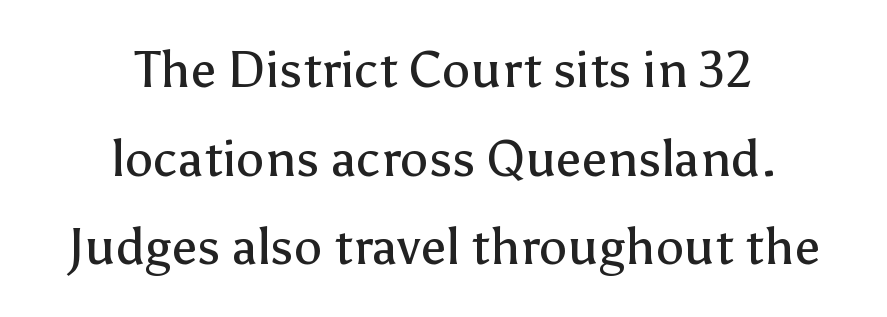
{"serif": "no", "italic": "no", "bold": "no", "weight": "regular", "width": "normal", "stroke_contrast": "low", "x_height": "medium", "monospaced": "no", "underline": "no", "align": "center", "line_spacing_ratio": 1.74, "letter_spacing": "normal", "letter_spacing_em": 0.0, "glyph_px": 51}
